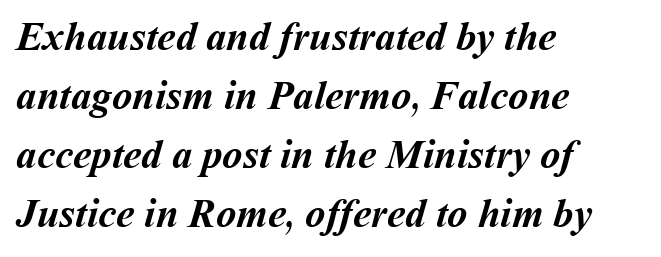
Q: Is the text bold? A: Yes.
Q: Is the text underlined? A: No.
Q: How is the paragraph aligned? A: Left-aligned.
Q: Is the spacing between letters normal or unusually wide? A: Normal.
Q: Is the spacing between lines tight, normal or loose? A: Normal.
Q: Width (condensed, normal, or wide)? A: Normal.
Q: Stroke contrast? A: Medium.
Q: x-height? A: Medium.
Q: Monospaced? A: No.
